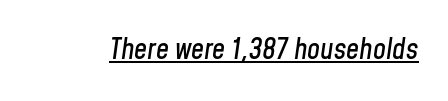
Q: Is the text italic (slanted)? A: Yes, it leans right by about 8 degrees.
Q: Is the text underlined? A: Yes.
Q: Is the spacing between letters normal or unusually wide? A: Normal.
Q: Width (condensed, normal, or wide)? A: Condensed.
Q: Stroke contrast? A: Low.
Q: x-height? A: Medium.
Q: Monospaced? A: No.
